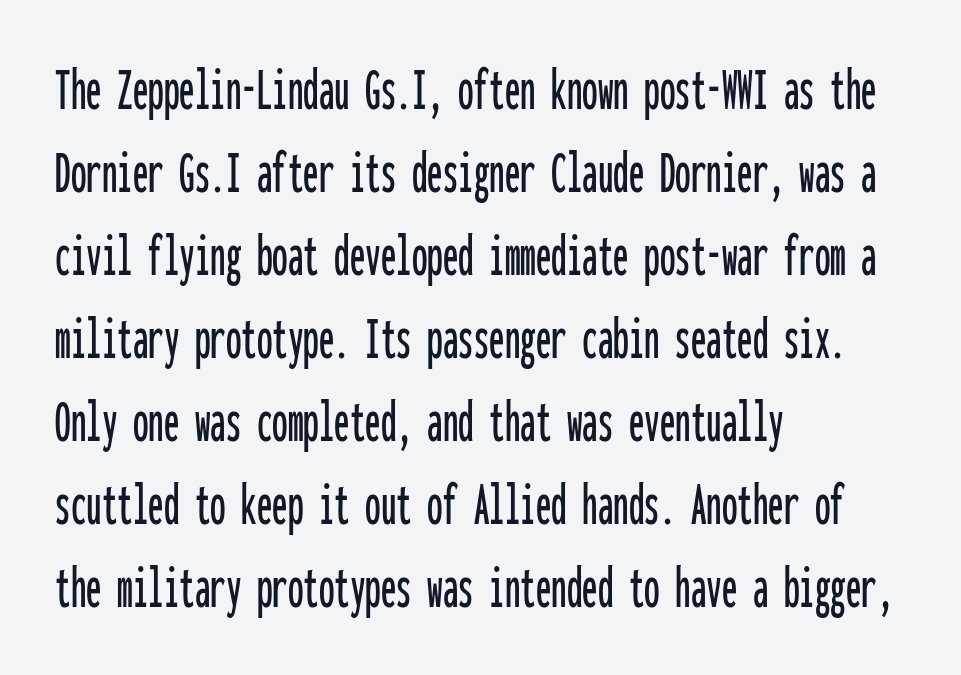
Q: Is the text italic (slanted)? A: No, it is upright.
Q: Is the typeface a serif or a sans-serif typeface? A: Sans-serif.
Q: Is the text underlined? A: No.
Q: How is the paragraph aligned? A: Left-aligned.
Q: Is the spacing between letters normal or unusually wide? A: Normal.
Q: Is the spacing between lines tight, normal or loose? A: Normal.
Q: Width (condensed, normal, or wide)? A: Condensed.
Q: Stroke contrast? A: Low.
Q: x-height? A: Medium.
Q: Monospaced? A: Yes.
